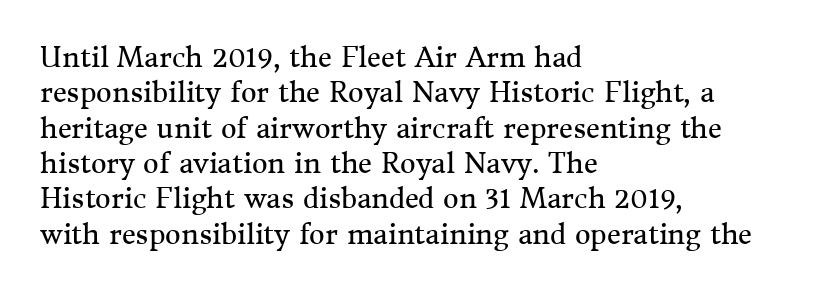
Q: Is the text bold? A: No.
Q: Is the text italic (slanted)? A: No, it is upright.
Q: Is the text underlined? A: No.
Q: How is the paragraph aligned? A: Left-aligned.
Q: Is the spacing between letters normal or unusually wide? A: Normal.
Q: Is the spacing between lines tight, normal or loose? A: Normal.
